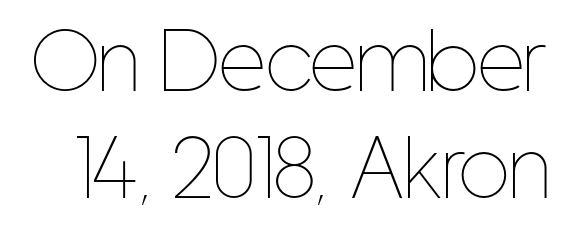
{"italic": "no", "bold": "no", "weight": "thin", "width": "condensed", "stroke_contrast": "low", "x_height": "medium", "monospaced": "no", "underline": "no", "line_spacing": "normal", "line_spacing_ratio": 1.43, "letter_spacing": "normal", "letter_spacing_em": 0.0, "glyph_px": 75}
